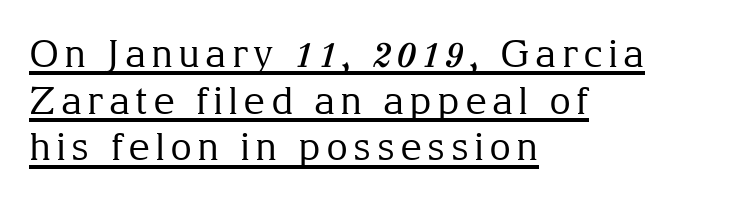
The designer went with a serif here, giving each stem small feet. Weight: regular or lighter. The rendered words wear a rule along their underside. Do the characters align in a grid? No, the font is proportional. Which margin do the lines hug? The left one — the right edge is uneven.
